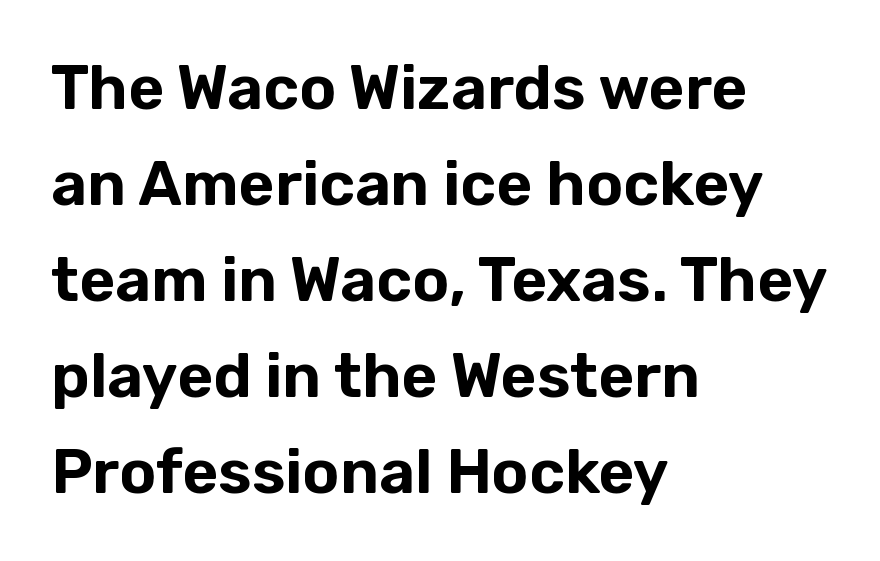
{"serif": "no", "italic": "no", "width": "normal", "stroke_contrast": "low", "x_height": "medium", "monospaced": "no", "underline": "no", "align": "left", "line_spacing": "normal", "line_spacing_ratio": 1.55, "letter_spacing": "normal", "letter_spacing_em": 0.0, "glyph_px": 62}
